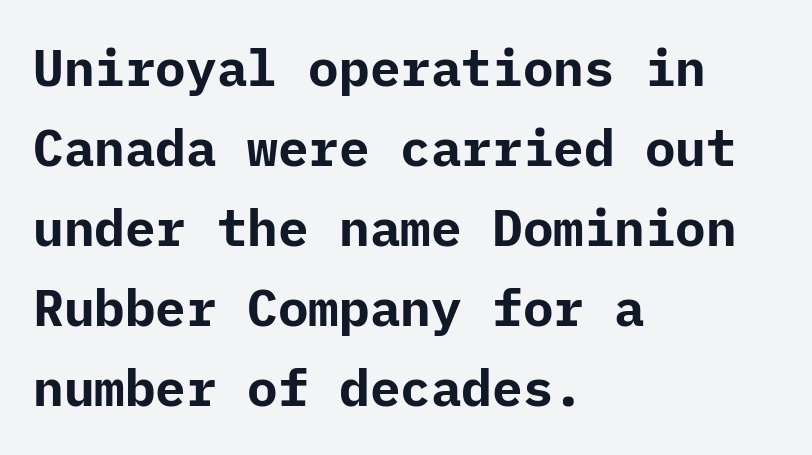
Q: Is the text bold? A: Yes.
Q: Is the text italic (slanted)? A: No, it is upright.
Q: Is the typeface a serif or a sans-serif typeface? A: Sans-serif.
Q: Is the text underlined? A: No.
Q: How is the paragraph aligned? A: Left-aligned.
Q: Is the spacing between letters normal or unusually wide? A: Normal.
Q: Is the spacing between lines tight, normal or loose? A: Normal.
Q: Width (condensed, normal, or wide)? A: Normal.
Q: Stroke contrast? A: Low.
Q: x-height? A: Medium.
